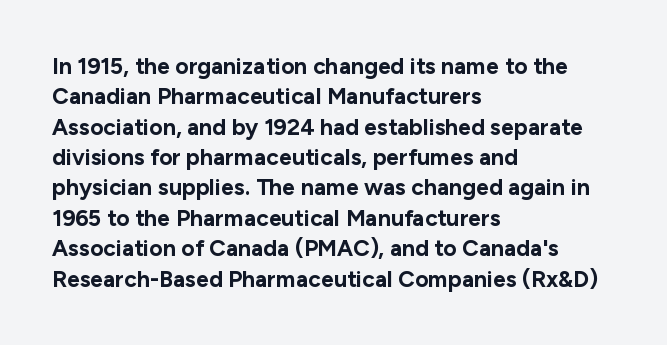
The image shows 23 px bold type, upright; set left-aligned, normal line spacing (1.32x), normal letter spacing, not underlined.
